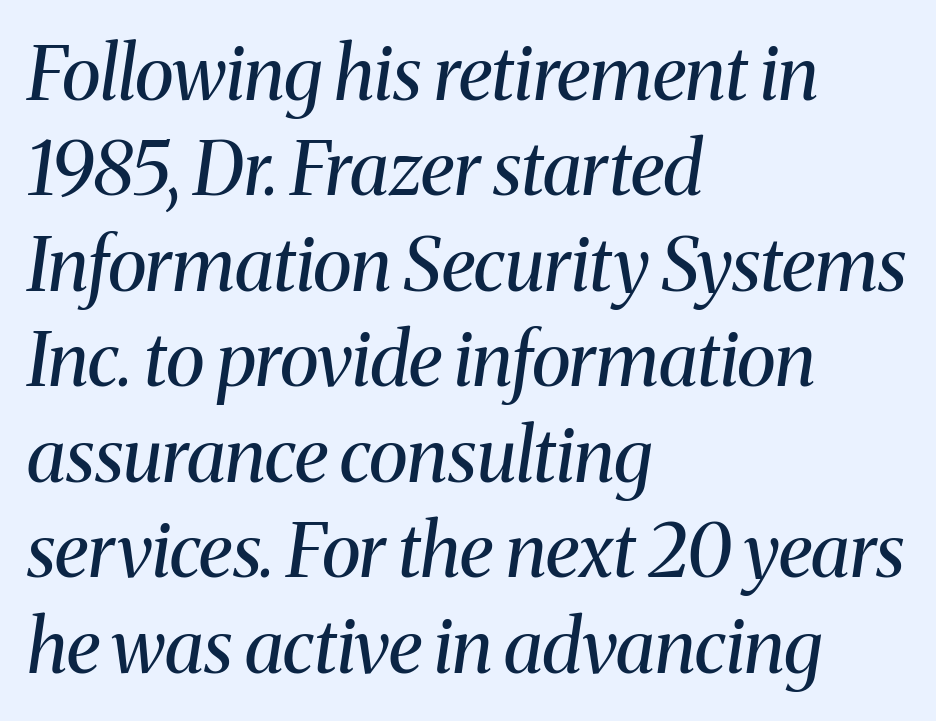
The image shows 74 px regular-weight serif type, italic (leaning right); set left-aligned, normal line spacing (1.29x), normal letter spacing, not underlined; medium stroke contrast and a medium x-height.
